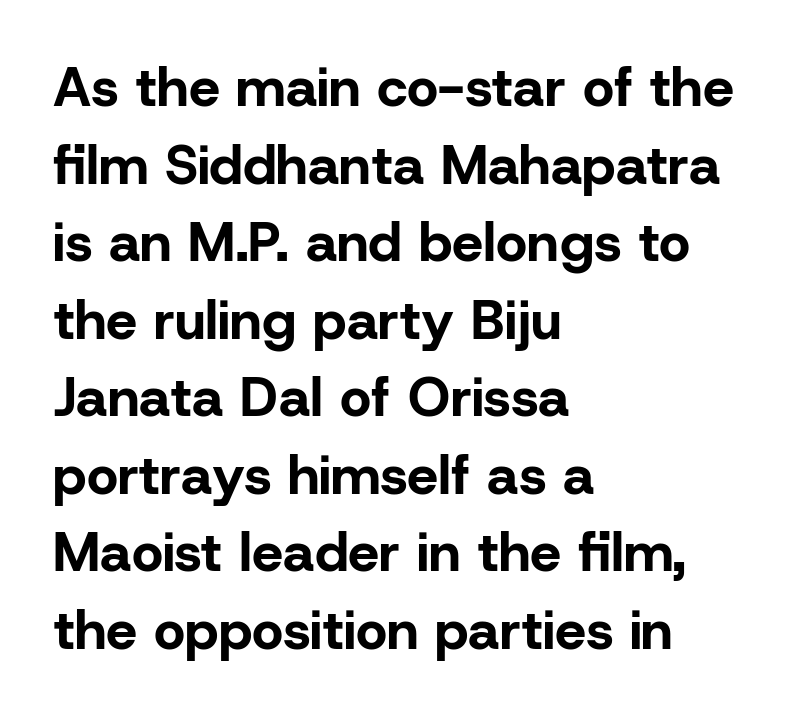
Q: Is the text bold? A: Yes.
Q: Is the text italic (slanted)? A: No, it is upright.
Q: Is the typeface a serif or a sans-serif typeface? A: Sans-serif.
Q: Is the text underlined? A: No.
Q: How is the paragraph aligned? A: Left-aligned.
Q: Is the spacing between letters normal or unusually wide? A: Normal.
Q: Is the spacing between lines tight, normal or loose? A: Normal.
Q: Width (condensed, normal, or wide)? A: Normal.
Q: Stroke contrast? A: Low.
Q: x-height? A: Medium.
Q: Monospaced? A: No.
